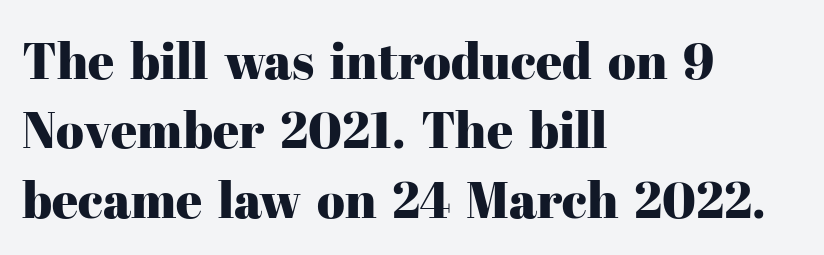
The image shows 51 px serif type, upright; set left-aligned, normal line spacing (1.36x), normal letter spacing, not underlined; high stroke contrast and a medium x-height.
